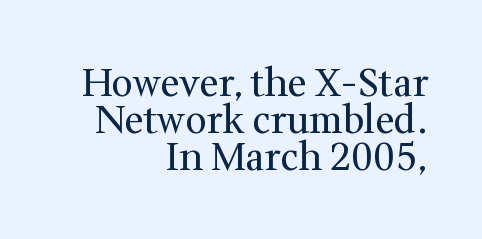
Q: Is the text bold? A: No.
Q: Is the text italic (slanted)? A: No, it is upright.
Q: Is the typeface a serif or a sans-serif typeface? A: Serif.
Q: Is the text underlined? A: No.
Q: How is the paragraph aligned? A: Right-aligned.
Q: Is the spacing between letters normal or unusually wide? A: Normal.
Q: Is the spacing between lines tight, normal or loose? A: Tight.
Q: Width (condensed, normal, or wide)? A: Normal.
Q: Stroke contrast? A: Medium.
Q: x-height? A: Medium.
Q: Monospaced? A: No.
